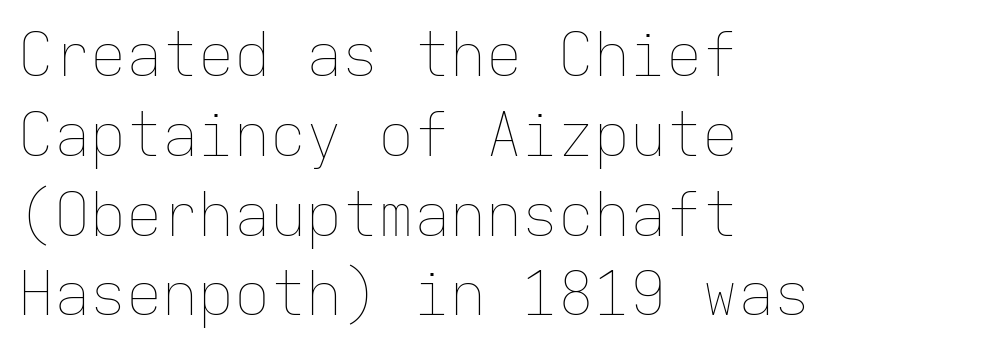
Does the lettering tilt? It doesn't — this is upright. No extra ink here — the face is not bold. Compared with typical body copy, the letter spacing here is the same. The lines are quadded left. Check the space under the baseline: it is left empty.
